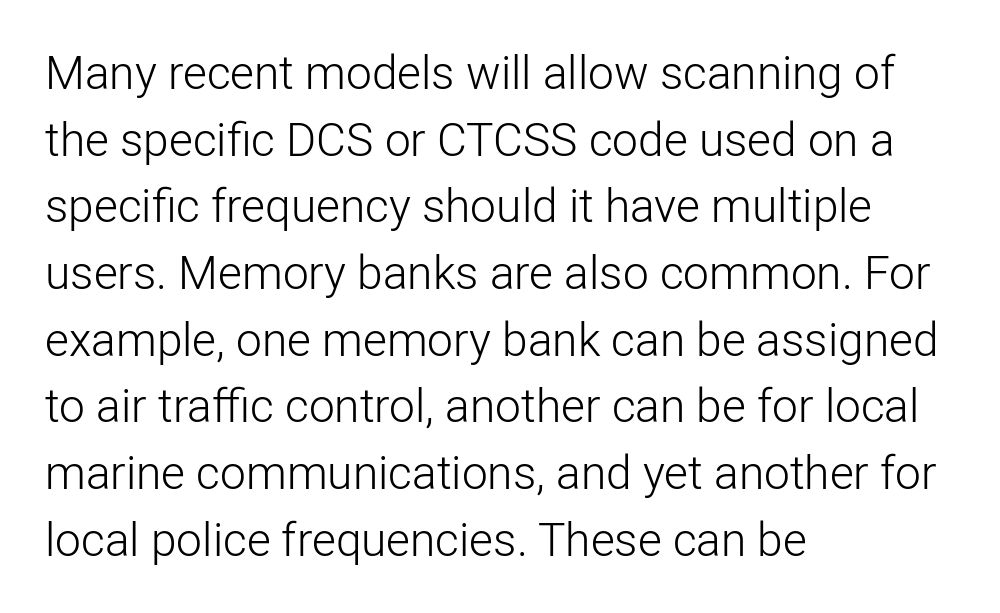
The image shows 46 px light sans-serif type, upright; set left-aligned, normal line spacing (1.45x), normal letter spacing, not underlined; low stroke contrast and a medium x-height.
